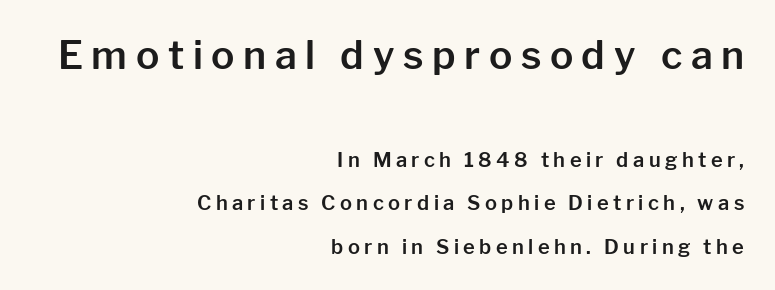
Q: Is the text italic (slanted)? A: No, it is upright.
Q: Is the typeface a serif or a sans-serif typeface? A: Sans-serif.
Q: Is the text underlined? A: No.
Q: How is the paragraph aligned? A: Right-aligned.
Q: Is the spacing between letters normal or unusually wide? A: Unusually wide.
Q: Is the spacing between lines tight, normal or loose? A: Loose.
Q: Which block of text is set in a larger size, the first (top) or the second (bottom)? A: The first (top) one.
Q: Width (condensed, normal, or wide)? A: Normal.
Q: Stroke contrast? A: Low.
Q: x-height? A: Medium.
Q: Monospaced? A: No.
